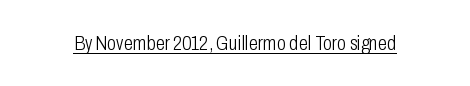
{"italic": "no", "bold": "no", "underline": "yes", "letter_spacing": "normal", "letter_spacing_em": 0.0, "glyph_px": 21}
